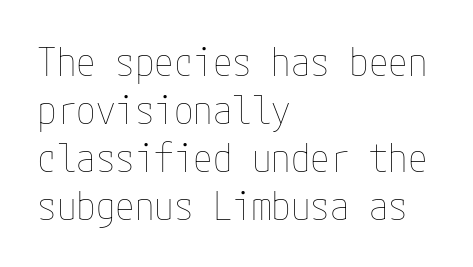
Q: Is the text bold? A: No.
Q: Is the text italic (slanted)? A: No, it is upright.
Q: Is the text underlined? A: No.
Q: How is the paragraph aligned? A: Left-aligned.
Q: Is the spacing between letters normal or unusually wide? A: Normal.
Q: Width (condensed, normal, or wide)? A: Condensed.
Q: Stroke contrast? A: Low.
Q: x-height? A: Medium.
